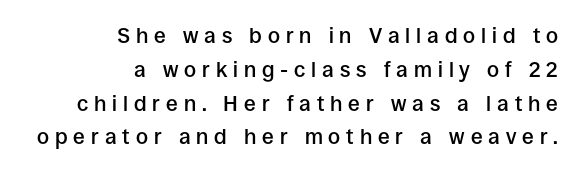
The image shows 21 px text type, upright; set right-aligned, normal line spacing (1.61x), unusually wide letter spacing (+0.28 em), not underlined.
